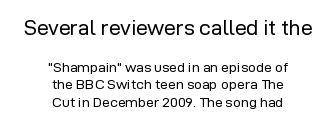
Of the two passages, the one on top uses the larger point size. Descenders hang freely into open space. Rendered with straight, roman letterforms. There is no visible air inserted between adjacent glyphs.
